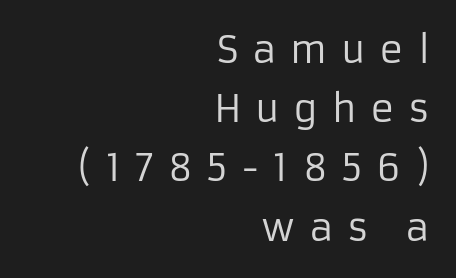
The horizontal fit of the characters is loose and conspicuously gappy. Rule under the text: the space is simply empty. Right-aligned paragraph, ragged on the left. What's the leading like? Ordinary, nothing unusual. The lettering holds an erect, upright posture throughout. No chunkiness to these letters — they're not bold.
